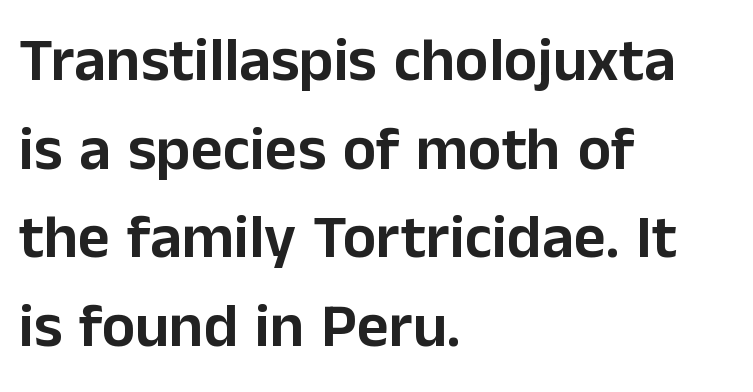
The image shows 62 px sans-serif type, upright; set left-aligned, normal line spacing (1.43x), normal letter spacing, not underlined; low stroke contrast and a medium x-height.
